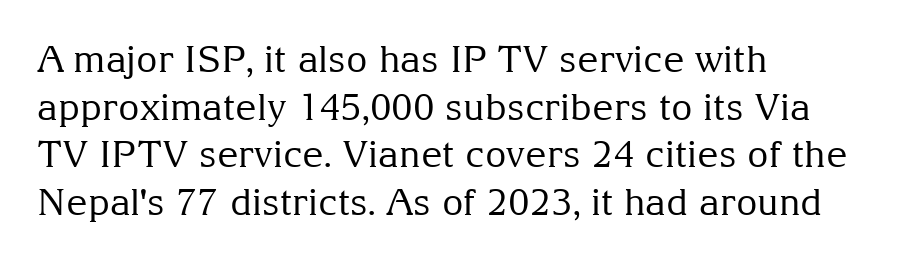
{"serif": "yes", "italic": "no", "bold": "no", "weight": "regular", "width": "normal", "stroke_contrast": "medium", "x_height": "medium", "monospaced": "no", "underline": "no", "align": "left", "line_spacing": "normal", "line_spacing_ratio": 1.29, "letter_spacing": "normal", "letter_spacing_em": 0.0, "glyph_px": 37}
